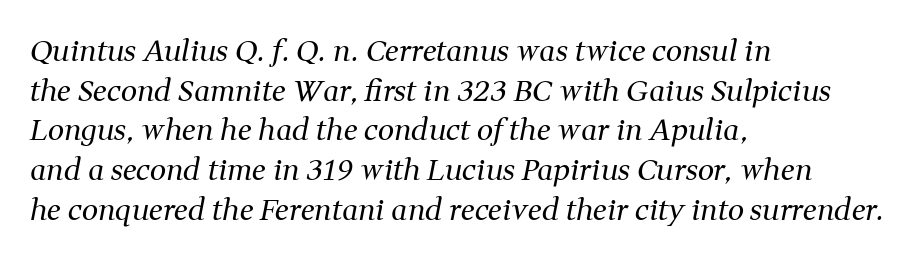
The image shows 29 px regular-weight serif type, italic (leaning right); set left-aligned, normal line spacing (1.37x), normal letter spacing, not underlined; medium stroke contrast and a medium x-height.
